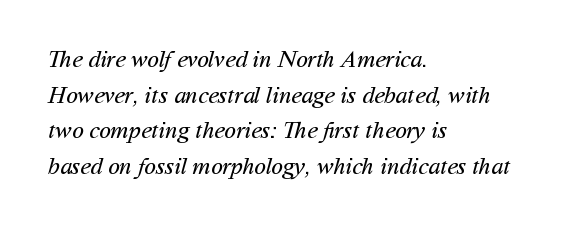
Honestly, the letter spacing is just normal — you wouldn't notice it. Weight: regular or lighter. Casual observation: everything's shoved over to the left. Clear beneath every line of the passage.
